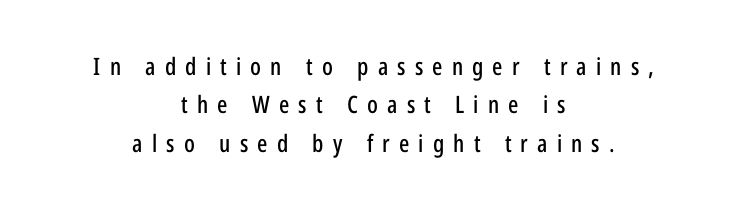
Tall strokes in this sample are plumb rather than angled. Teacher's note: observe the equal gaps on both sides — that is centered alignment. Here the glyphs are tracked loosely, breaking word shapes into spaced letters. Students, observe: this is what conventionally led text looks like. Letters rest on an invisible, unmarked baseline.
